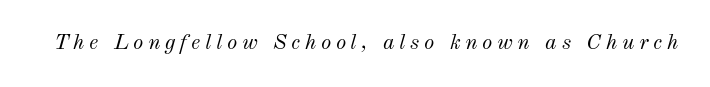
{"italic": "yes", "lean": "right", "slant_degrees": 12, "bold": "no", "underline": "no", "letter_spacing": "wide", "letter_spacing_em": 0.21, "glyph_px": 22}
